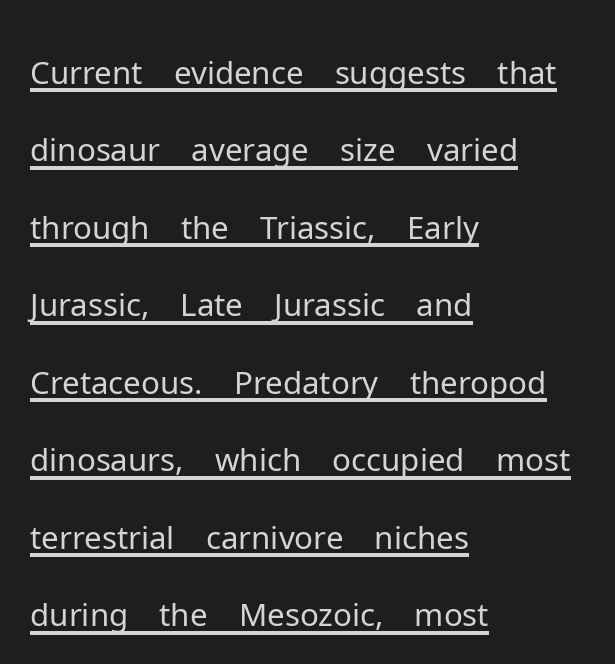
Q: Is the text bold? A: No.
Q: Is the text italic (slanted)? A: No, it is upright.
Q: Is the typeface a serif or a sans-serif typeface? A: Sans-serif.
Q: Is the text underlined? A: Yes.
Q: How is the paragraph aligned? A: Left-aligned.
Q: Is the spacing between letters normal or unusually wide? A: Normal.
Q: Width (condensed, normal, or wide)? A: Normal.
Q: Stroke contrast? A: Low.
Q: x-height? A: Medium.
Q: Monospaced? A: No.
